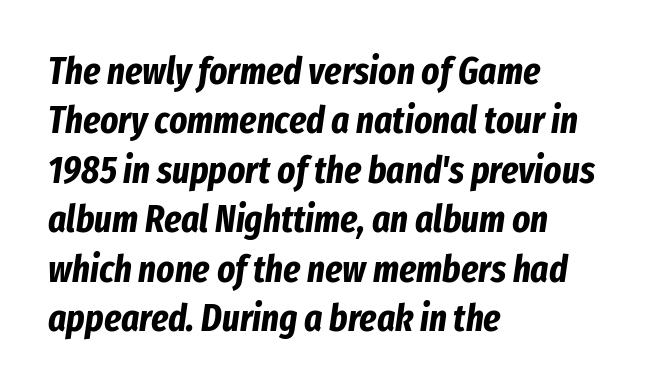
Nobody touched the tracking dial on this one. The block of text has a typical density, with ordinary space between rows. This is heavy type, rendered in bold. Note the varied advance widths — an 'i' is clearly narrower than an 'm'. A clean baseline with only descenders dipping below it. Horizontally, the lines are justified to the leading edge only.
